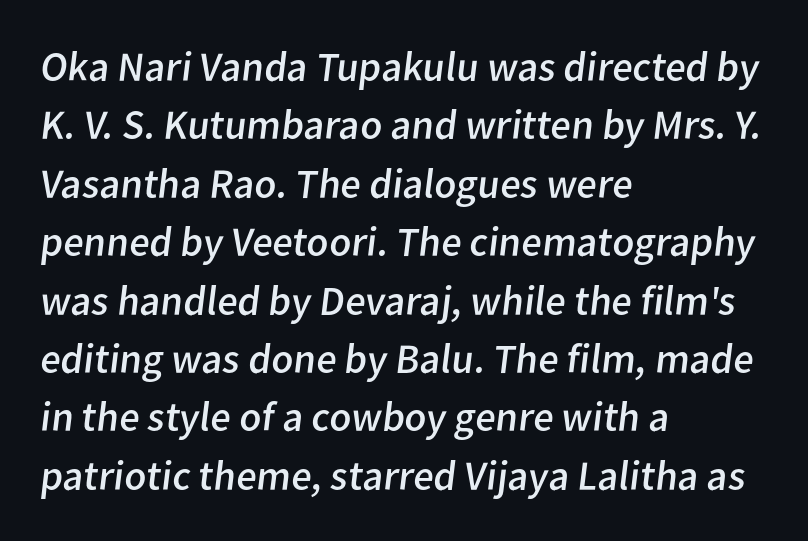
The image shows 42 px regular-weight sans-serif type; set left-aligned, normal line spacing (1.39x), normal letter spacing, not underlined; low stroke contrast and a medium x-height.
